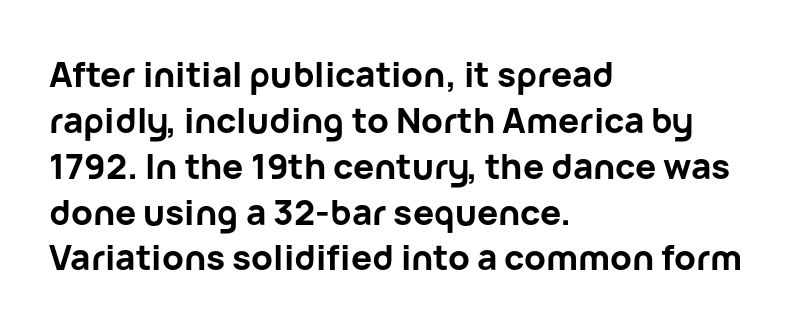
{"serif": "no", "italic": "no", "bold": "yes", "weight": "bold", "width": "normal", "stroke_contrast": "low", "x_height": "medium", "monospaced": "no", "underline": "no", "align": "left", "line_spacing": "normal", "line_spacing_ratio": 1.31, "letter_spacing": "normal", "letter_spacing_em": 0.0, "glyph_px": 35}
